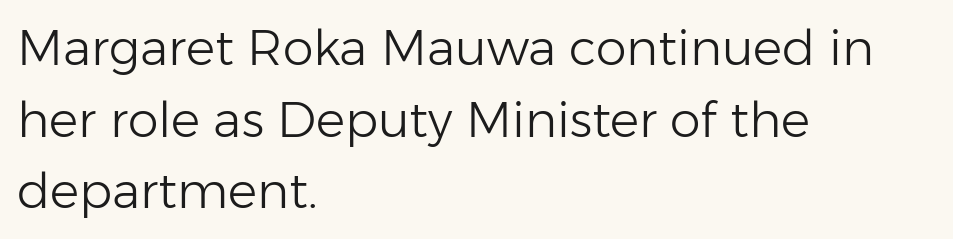
The rendering keeps characters at their native spacing. Any mark beneath the type? The region is blank. Note the varied advance widths — an 'i' is clearly narrower than an 'm'. A classic flush-left, rag-right setting is used for this passage. Unlike a traditional serif, this face leaves its strokes unadorned. No chunkiness to these letters — they're not bold.
